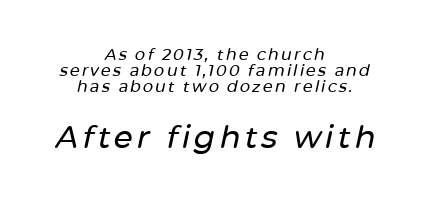
The image shows 31 px text type, italic (leaning right); set centered, tight line spacing (1.0x), not underlined; the second (bottom) block is 1.94x larger; low stroke contrast and a medium x-height.
